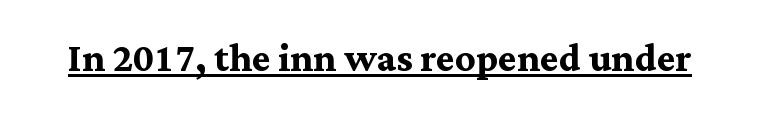
The image shows 50 px semibold serif type, upright; set normal letter spacing, underlined; medium stroke contrast and a medium x-height.
